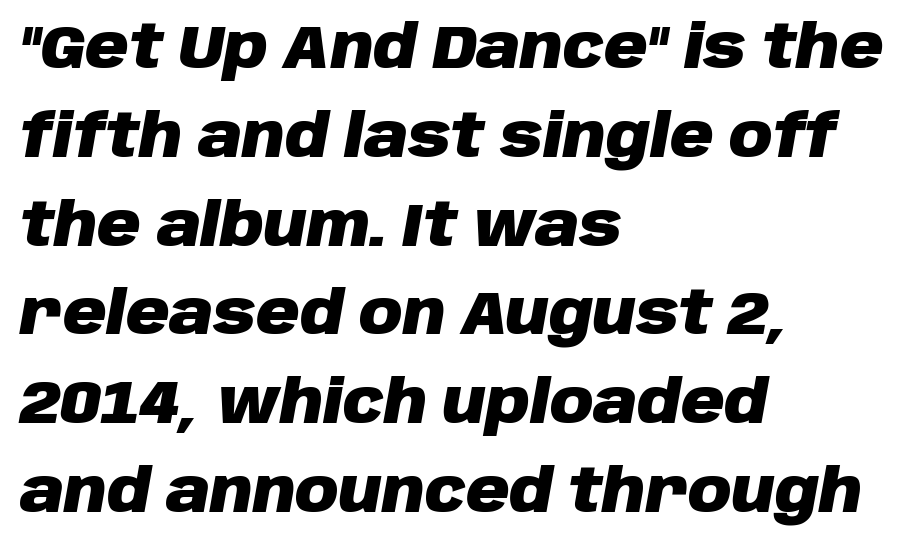
Varying glyph widths throughout — classic text-font behaviour. The rendering anchors every line to the left-hand side. Tracking here is standard; glyphs follow each other at the usual distance. Vertically, the passage feels balanced, rows spaced as you'd expect. These lines carry a lot of weight — the face is fully bold.
